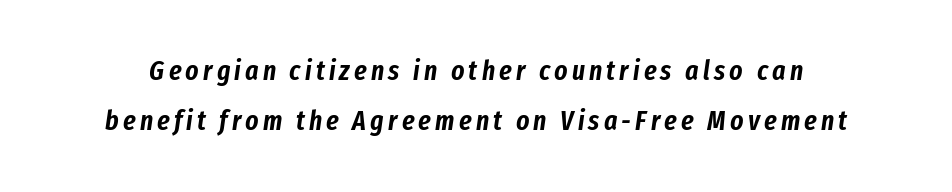
{"italic": "yes", "lean": "right", "slant_degrees": 8, "width": "condensed", "stroke_contrast": "low", "x_height": "medium", "monospaced": "no", "underline": "no", "line_spacing_ratio": 1.79, "glyph_px": 28}
